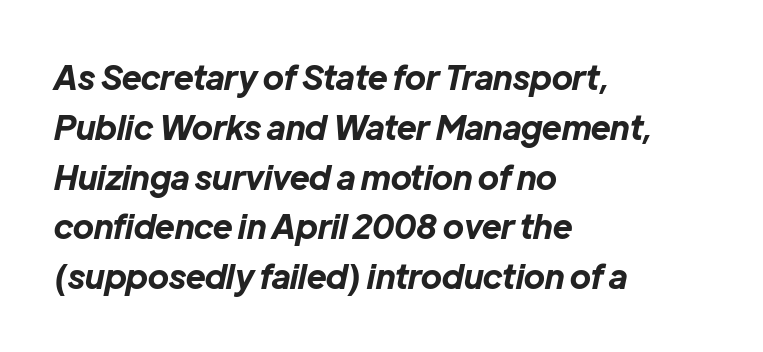
Compared with typical paragraphs, the rows here are spaced about the same. In terms of letterspacing, this is plain default setting. This sample has the flowing, uneven cadence of proportional lettering. Yep, that's italic — everything's leaning. Emphasis by weight is at full strength: bold. Glance below the letters and you will spot only blank space.
